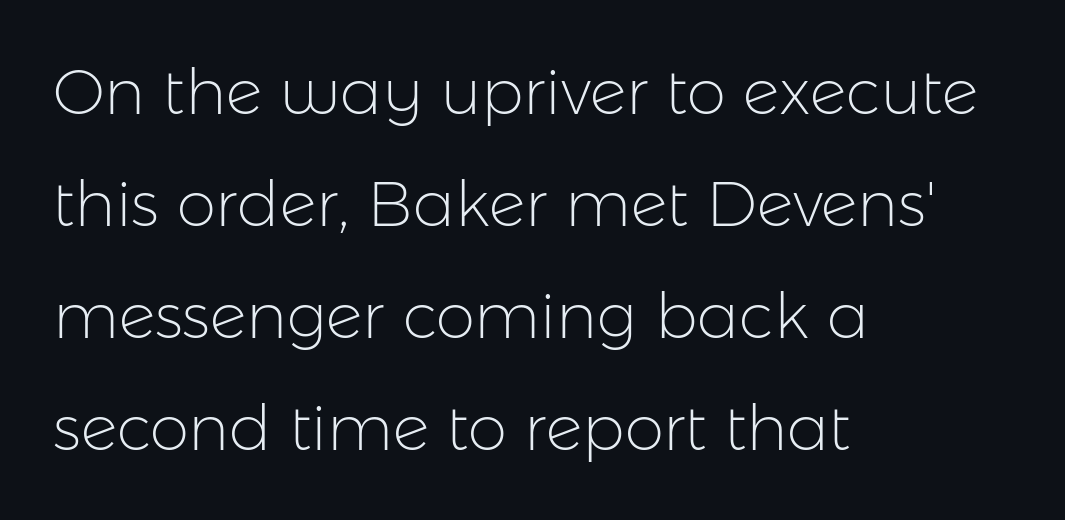
The image shows 63 px light sans-serif type, upright; set left-aligned, line spacing 1.78x, normal letter spacing, not underlined; low stroke contrast and a medium x-height.
